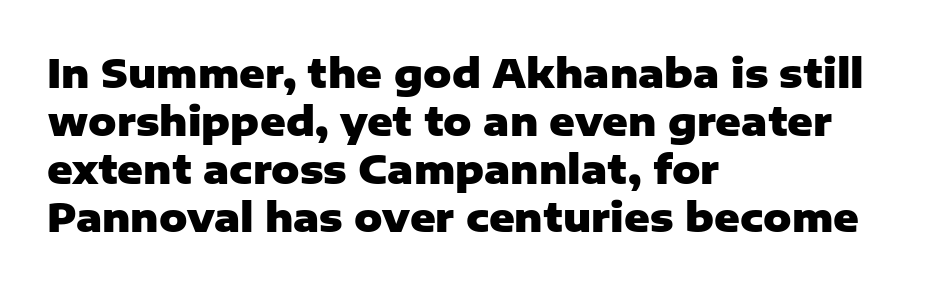
Q: Is the text bold? A: Yes.
Q: Is the text italic (slanted)? A: No, it is upright.
Q: Is the typeface a serif or a sans-serif typeface? A: Sans-serif.
Q: Is the text underlined? A: No.
Q: How is the paragraph aligned? A: Left-aligned.
Q: Is the spacing between letters normal or unusually wide? A: Normal.
Q: Width (condensed, normal, or wide)? A: Normal.
Q: Stroke contrast? A: Low.
Q: x-height? A: Medium.
Q: Monospaced? A: No.
